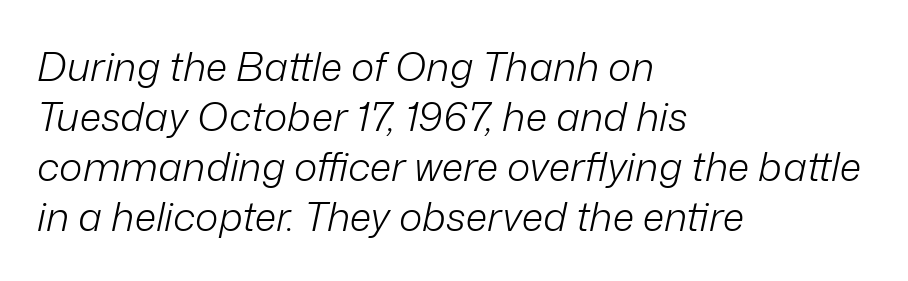
{"italic": "yes", "lean": "right", "slant_degrees": 12, "bold": "no", "weight": "light", "width": "normal", "stroke_contrast": "low", "x_height": "medium", "monospaced": "no", "underline": "no", "align": "left", "line_spacing": "normal", "line_spacing_ratio": 1.25, "letter_spacing": "normal", "letter_spacing_em": 0.0, "glyph_px": 40}
